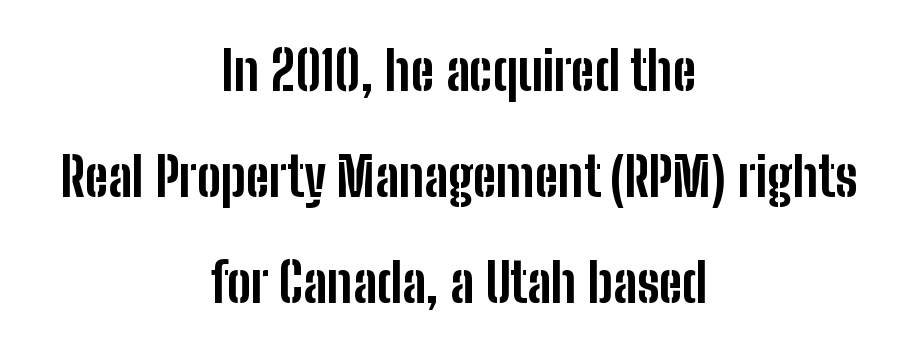
{"serif": "no", "italic": "no", "bold": "yes", "weight": "bold", "width": "condensed", "stroke_contrast": "low", "x_height": "medium", "monospaced": "no", "underline": "no", "align": "center", "line_spacing": "loose", "line_spacing_ratio": 1.96, "letter_spacing": "normal", "letter_spacing_em": 0.0, "glyph_px": 54}
